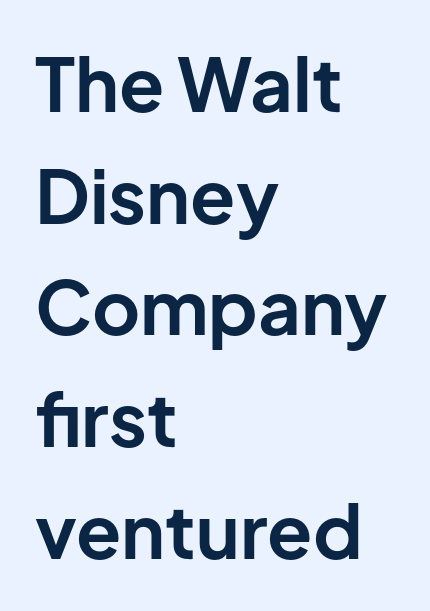
The image shows 74 px bold sans-serif type, upright; set left-aligned, normal line spacing (1.51x), normal letter spacing, not underlined; low stroke contrast and a medium x-height.
